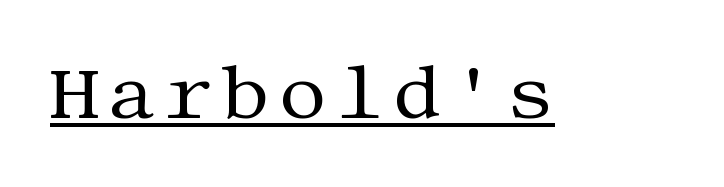
These lines were composed using upright roman letters. The characters are drawn with everyday or finer stroke widths. Underline: present. The rendering shows small feet on the letterforms — a serif design.
